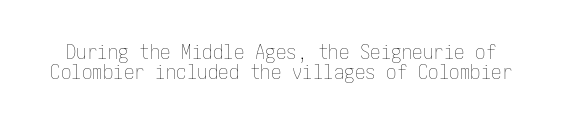
Q: Is the text bold? A: No.
Q: Is the text italic (slanted)? A: No, it is upright.
Q: Is the text underlined? A: No.
Q: Is the spacing between letters normal or unusually wide? A: Normal.
Q: Is the spacing between lines tight, normal or loose? A: Tight.
